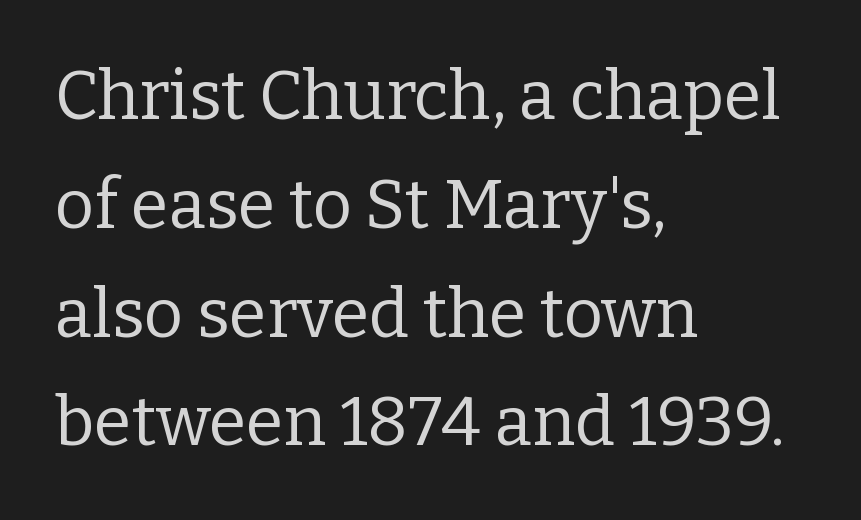
{"serif": "yes", "italic": "no", "bold": "no", "weight": "regular", "width": "normal", "stroke_contrast": "low", "x_height": "medium", "monospaced": "no", "underline": "no", "align": "left", "line_spacing": "normal", "line_spacing_ratio": 1.6, "letter_spacing": "normal", "letter_spacing_em": 0.0, "glyph_px": 68}
